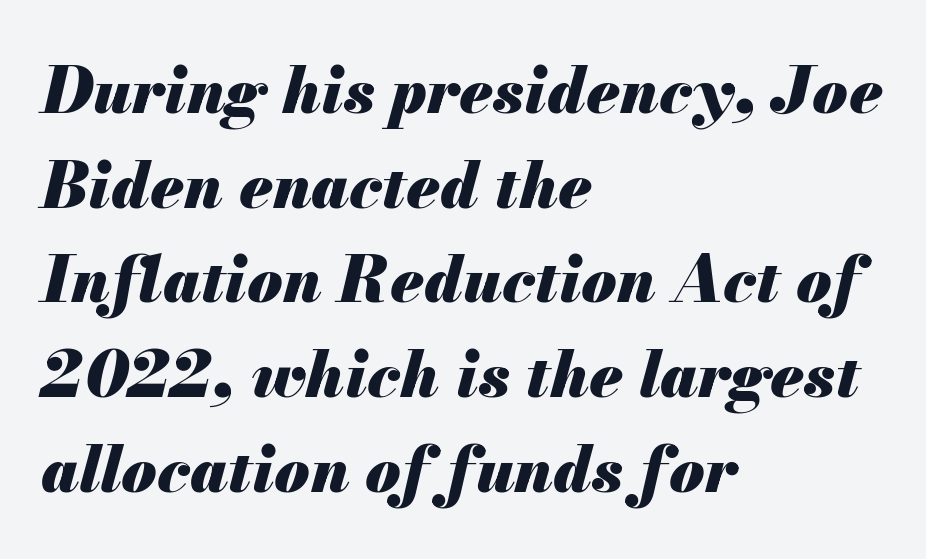
{"italic": "yes", "lean": "right", "slant_degrees": 13, "bold": "yes", "weight": "heavy", "width": "normal", "stroke_contrast": "medium", "x_height": "small", "monospaced": "no", "underline": "no", "align": "left", "line_spacing": "normal", "line_spacing_ratio": 1.48, "letter_spacing": "normal", "letter_spacing_em": 0.0, "glyph_px": 64}
